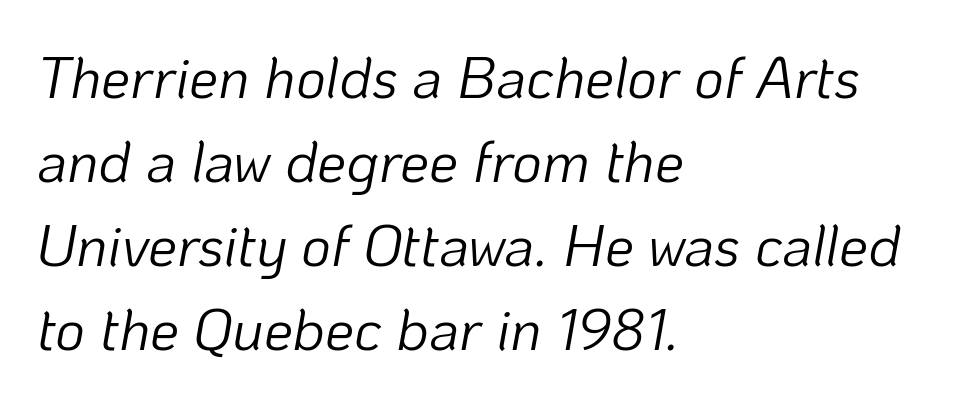
The image shows 58 px light type, italic (leaning right); set left-aligned, normal line spacing (1.45x), normal letter spacing, not underlined; low stroke contrast and a medium x-height.
